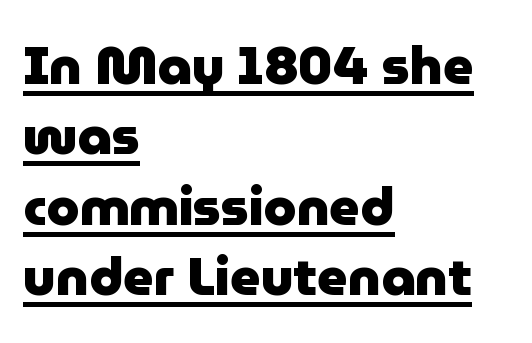
The image shows 53 px heavy sans-serif type, upright; set left-aligned, normal line spacing (1.33x), normal letter spacing, underlined; low stroke contrast and a medium x-height.
